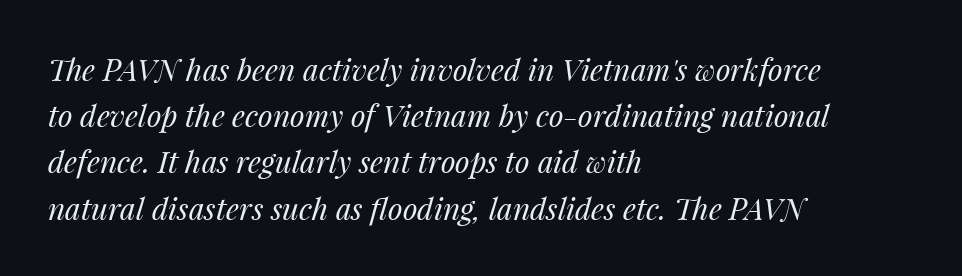
The image shows 30 px regular-weight type, italic (leaning right); set left-aligned, normal line spacing (1.54x), normal letter spacing, not underlined; medium stroke contrast and a medium x-height.
